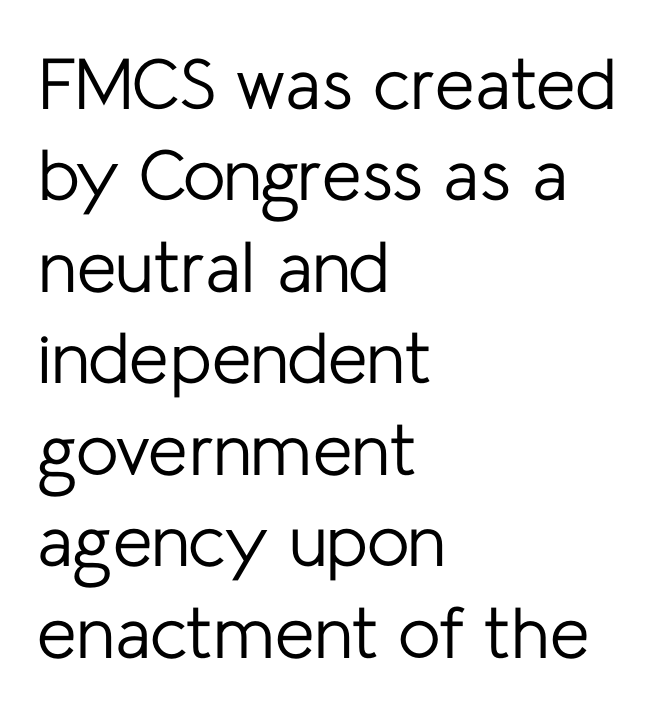
The image shows 72 px regular-weight sans-serif type, upright; set left-aligned, normal line spacing (1.27x), normal letter spacing, not underlined; low stroke contrast and a medium x-height.
